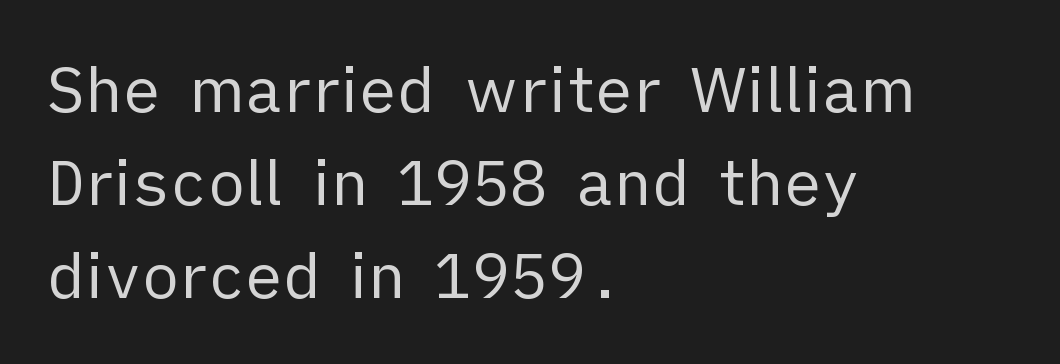
The image shows 63 px regular-weight sans-serif type, upright; set left-aligned, normal line spacing (1.48x), normal letter spacing, not underlined; low stroke contrast and a medium x-height.
